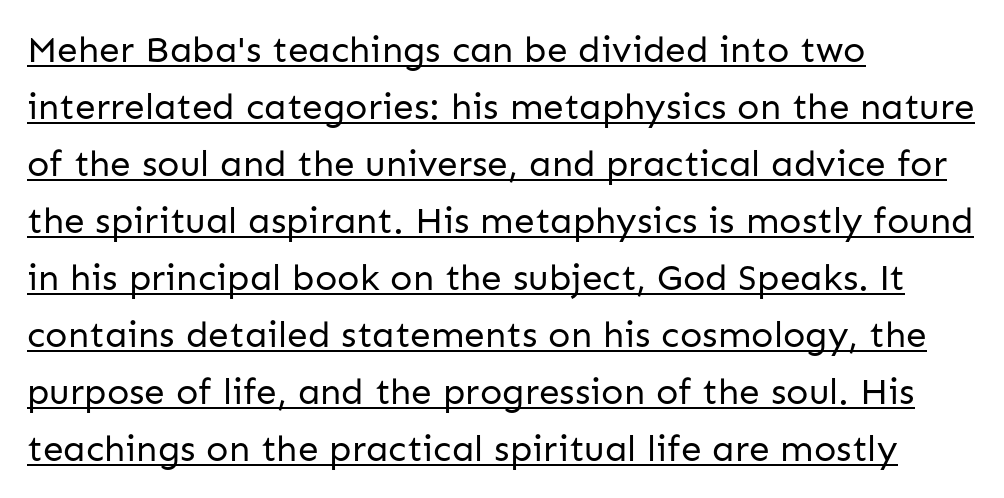
{"serif": "no", "italic": "no", "bold": "no", "weight": "regular", "width": "normal", "stroke_contrast": "low", "x_height": "medium", "monospaced": "no", "underline": "yes", "align": "left", "line_spacing": "normal", "line_spacing_ratio": 1.54, "letter_spacing": "normal", "letter_spacing_em": 0.0, "glyph_px": 37}
